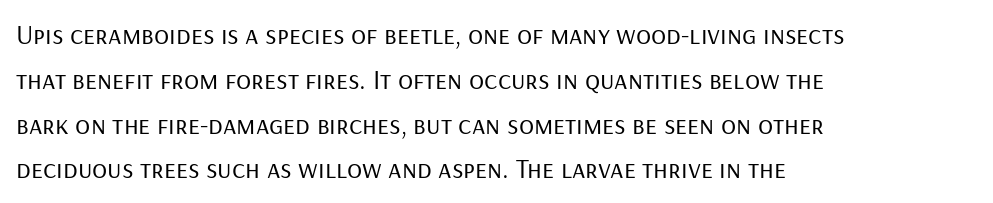
{"serif": "no", "italic": "no", "bold": "no", "weight": "regular", "width": "normal", "stroke_contrast": "low", "x_height": "medium", "monospaced": "no", "underline": "no", "align": "left", "line_spacing": "normal", "line_spacing_ratio": 1.6, "letter_spacing": "normal", "letter_spacing_em": 0.0, "glyph_px": 28}
